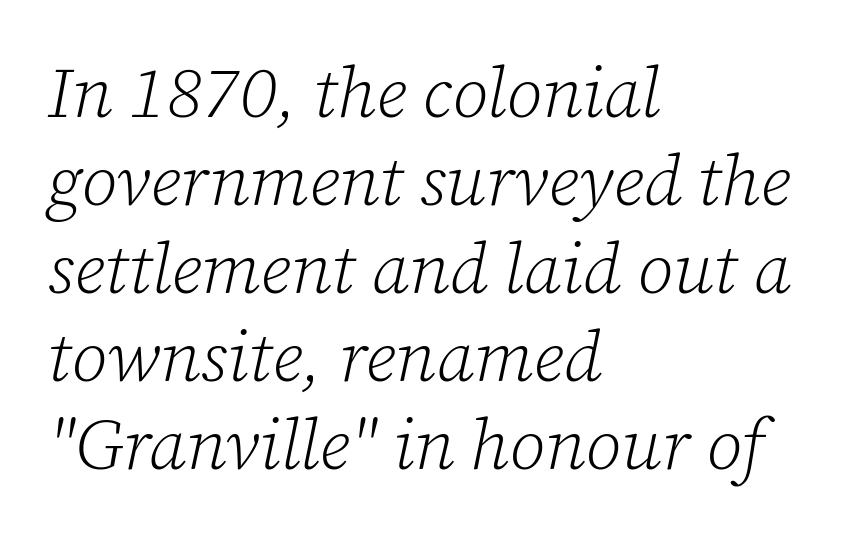
{"serif": "yes", "italic": "yes", "lean": "right", "slant_degrees": 12, "bold": "no", "weight": "light", "width": "normal", "stroke_contrast": "low", "x_height": "medium", "monospaced": "no", "underline": "no", "align": "left", "line_spacing_ratio": 1.24, "letter_spacing": "normal", "letter_spacing_em": 0.0, "glyph_px": 71}
